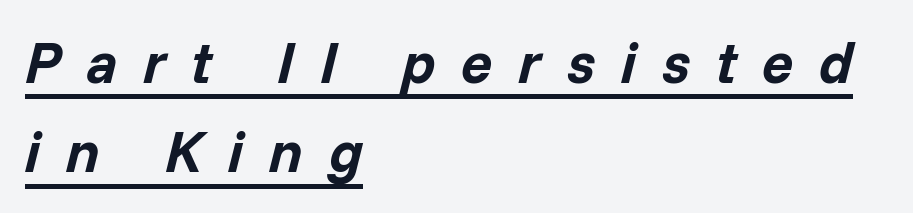
Q: Is the text bold? A: Yes.
Q: Is the text italic (slanted)? A: Yes, it leans right by about 14 degrees.
Q: Is the text underlined? A: Yes.
Q: How is the paragraph aligned? A: Left-aligned.
Q: Is the spacing between letters normal or unusually wide? A: Unusually wide.
Q: Is the spacing between lines tight, normal or loose? A: Normal.
Q: Width (condensed, normal, or wide)? A: Normal.
Q: Stroke contrast? A: Low.
Q: x-height? A: Medium.
Q: Monospaced? A: No.
